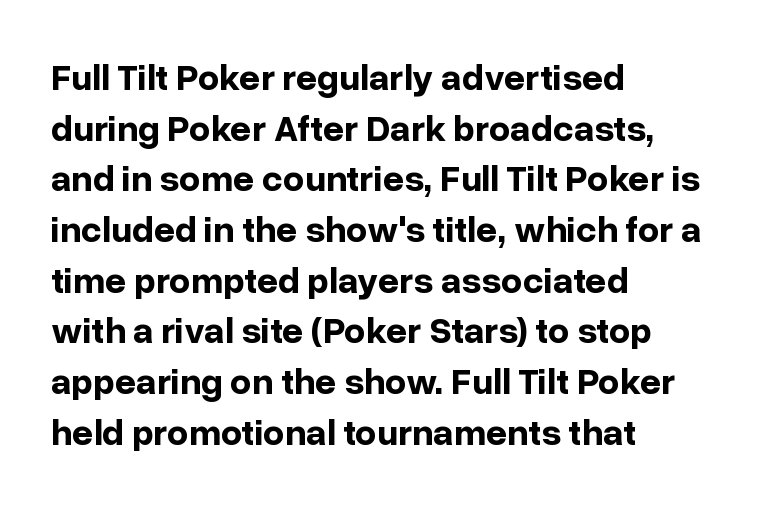
This sample has the flowing, uneven cadence of proportional lettering. A typesetter would label this face a sans. Upright lettering throughout. I'd describe the lettering as bold — thick and assertive.
